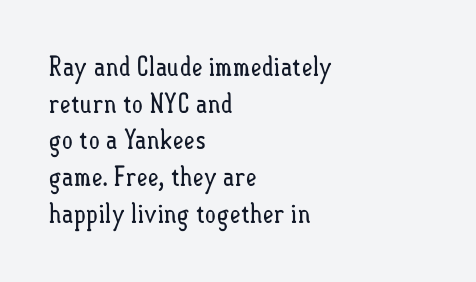
Reading down the block, your eye returns to a fixed left position each line. Do the letters lean? They stand straight. The strip under each line holds only bare page. Bold? No — there's no thickening of the strokes. Line spacing here is normal. Glyph-to-glyph distance matches everyday printed text.
